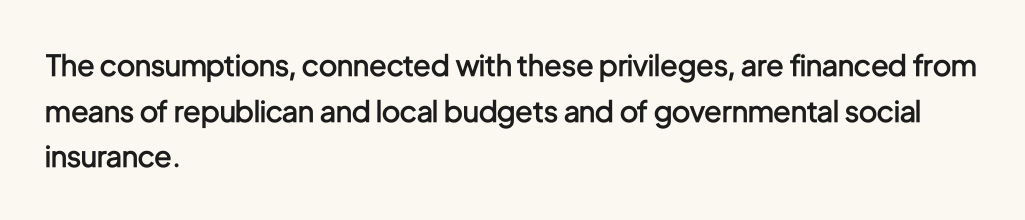
{"serif": "no", "italic": "no", "bold": "semi", "weight": "semibold", "width": "condensed", "stroke_contrast": "low", "x_height": "medium", "monospaced": "no", "underline": "no", "align": "left", "line_spacing": "normal", "line_spacing_ratio": 1.57, "letter_spacing": "normal", "letter_spacing_em": 0.0, "glyph_px": 29}
